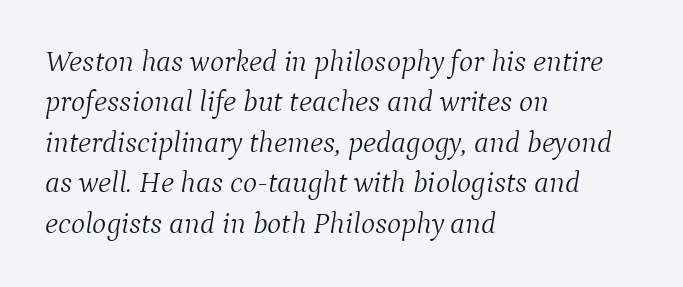
The designer went with a serif here, giving each stem small feet. Evenly set lines give the paragraph a standard silhouette. The specimen omits any rule beneath the text block's lines. A student would call this left alignment; a typographer would say flush left, rag right. Honestly, the letter spacing is just normal — you wouldn't notice it. Slanted lettering throughout.
